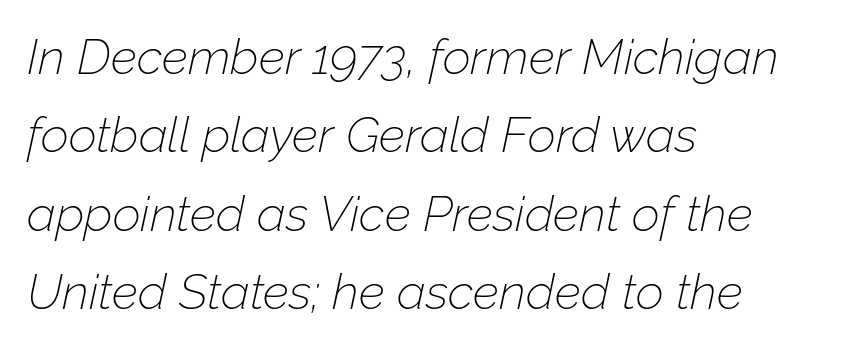
The image shows 49 px thin type, italic (leaning right); set left-aligned, normal line spacing (1.6x), normal letter spacing, not underlined; low stroke contrast and a medium x-height.
